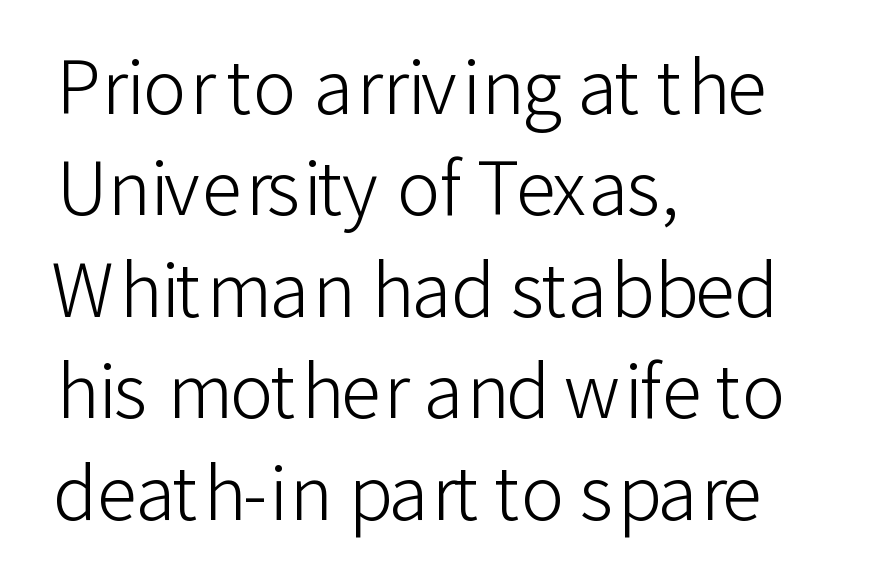
The rendering uses natural spacing where letterforms have individual widths. Stroke terminals: plain, sans-serif. Ink coverage per letter is moderate at most. Leftover space on each line is placed entirely after the last word. Quick note: interline space is typical. Spacing between characters is what you'd get straight out of the box.
